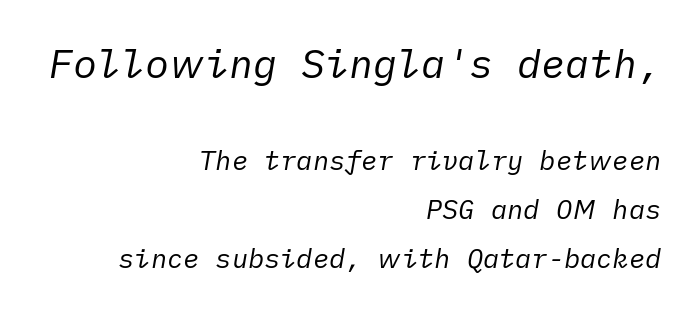
The passage shown is not underscored anywhere. Look at the tracking — it's just the regular setting, nothing added. The strokes carry an ordinary text weight at most. Bigger letters appear in the top chunk; the bottom chunk is reduced. These lines are set flush right with a ragged left edge. Does the lettering tilt? It does — this is italic.
